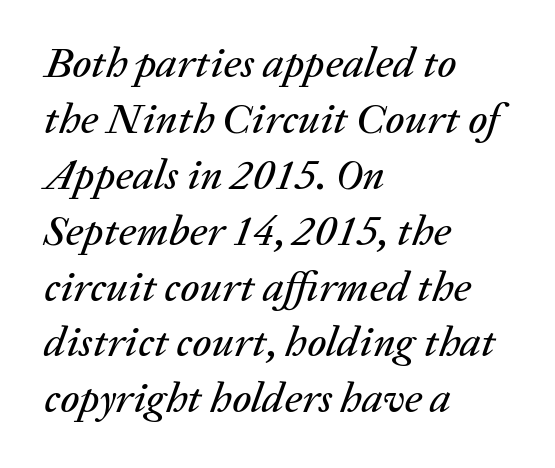
Q: Is the text italic (slanted)? A: Yes, it leans right by about 20 degrees.
Q: Is the text underlined? A: No.
Q: How is the paragraph aligned? A: Left-aligned.
Q: Is the spacing between letters normal or unusually wide? A: Normal.
Q: Is the spacing between lines tight, normal or loose? A: Normal.
Q: Width (condensed, normal, or wide)? A: Normal.
Q: Stroke contrast? A: Low.
Q: x-height? A: Medium.
Q: Monospaced? A: No.
